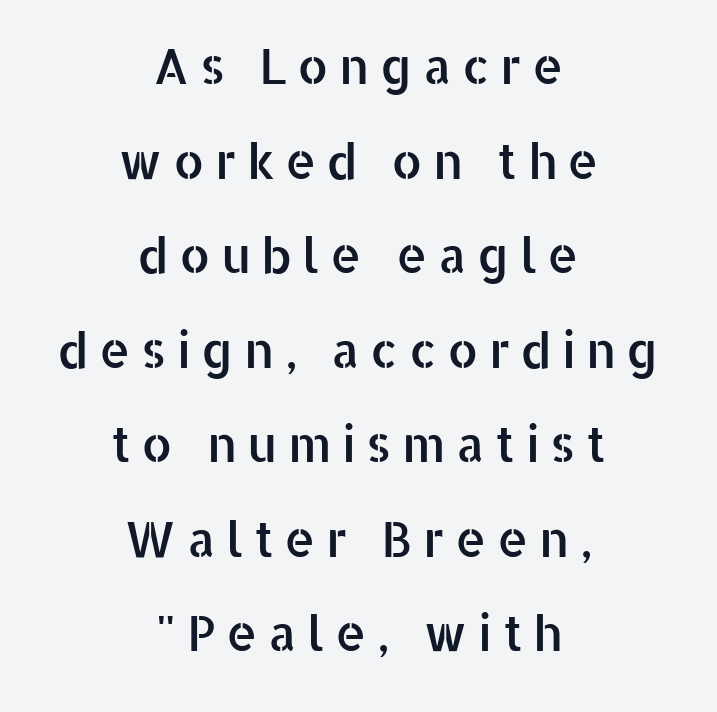
Posture: vertical. Nobody drew a line under any word here. Here the designer chose a conventional face with non-uniform glyph widths. I'd call this a sans setting — the letters go barefoot. The setting favours the middle, as headings and verse often do.
